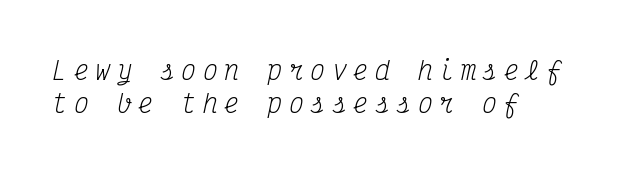
{"italic": "yes", "lean": "right", "slant_degrees": 12, "bold": "no", "underline": "no", "line_spacing": "normal", "line_spacing_ratio": 1.34, "letter_spacing": "wide", "letter_spacing_em": 0.26, "glyph_px": 25}
